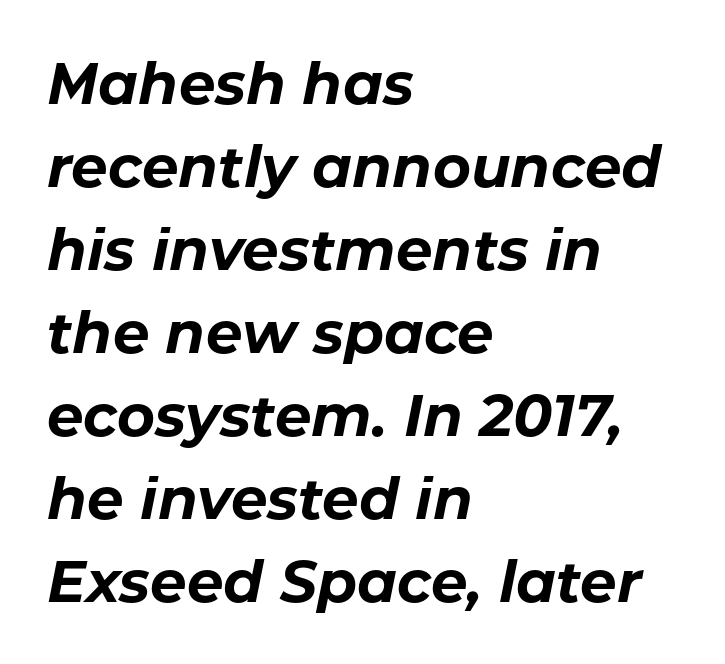
{"italic": "yes", "lean": "right", "slant_degrees": 11, "bold": "yes", "weight": "bold", "width": "normal", "stroke_contrast": "low", "x_height": "medium", "monospaced": "no", "underline": "no", "align": "left", "line_spacing": "normal", "line_spacing_ratio": 1.43, "letter_spacing": "normal", "letter_spacing_em": 0.0, "glyph_px": 58}
